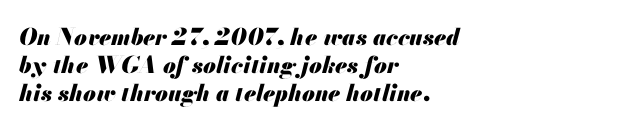
Which margin do the lines hug? The left one — the right edge is uneven. Type without underlining. The passage shown has conventional tracking throughout. These lines were composed using italics. These lines carry a lot of weight — the face is fully bold.
